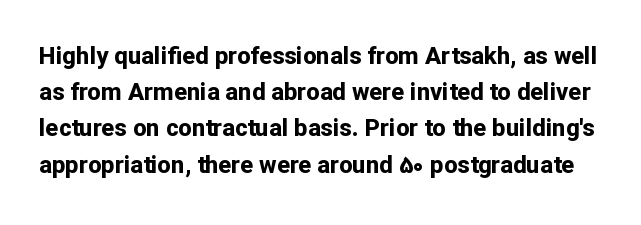
{"italic": "no", "bold": "yes", "underline": "no", "line_spacing": "normal", "line_spacing_ratio": 1.51, "letter_spacing": "normal", "letter_spacing_em": 0.0, "glyph_px": 24}
